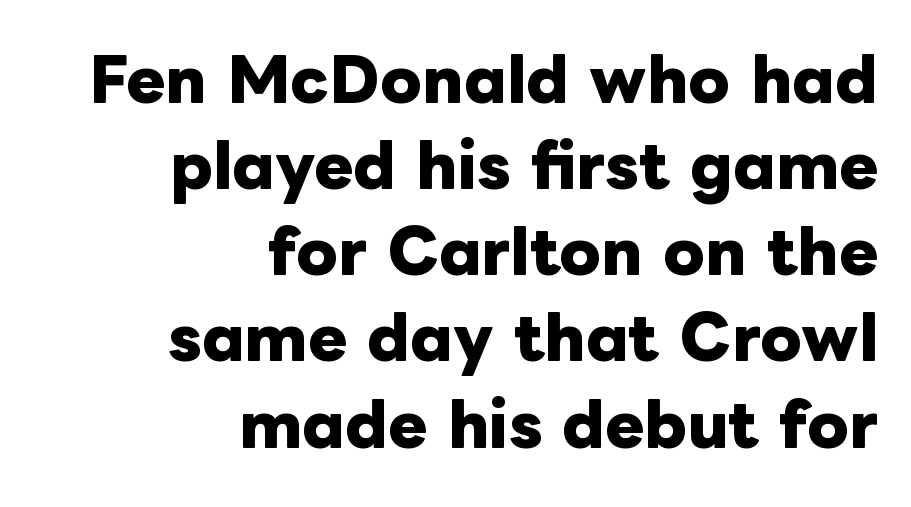
You could not count columns in this text — the font is proportionally spaced. Chunky letters — that's bold for sure. These lines are set flush right with a ragged left edge. Beneath every word, the page is bare.
